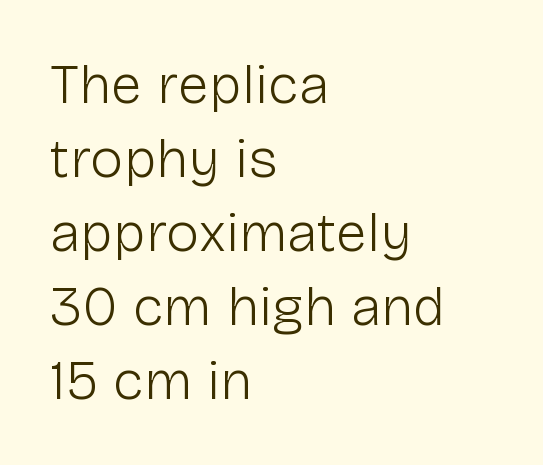
{"serif": "no", "italic": "no", "bold": "no", "weight": "light", "width": "normal", "stroke_contrast": "low", "x_height": "medium", "monospaced": "no", "underline": "no", "align": "left", "line_spacing": "normal", "line_spacing_ratio": 1.32, "letter_spacing": "normal", "letter_spacing_em": 0.0, "glyph_px": 56}
